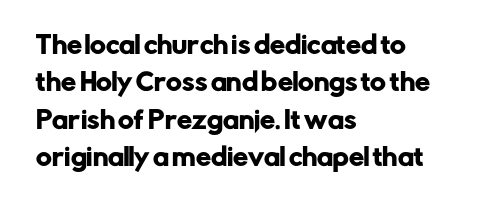
The image shows 24 px text type, upright; set left-aligned, normal line spacing (1.56x), normal letter spacing, not underlined.
